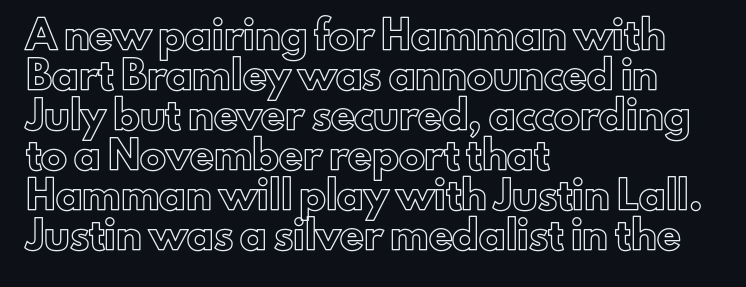
The image shows 26 px text type, upright; set left-aligned, normal line spacing (1.54x), normal letter spacing, not underlined.
